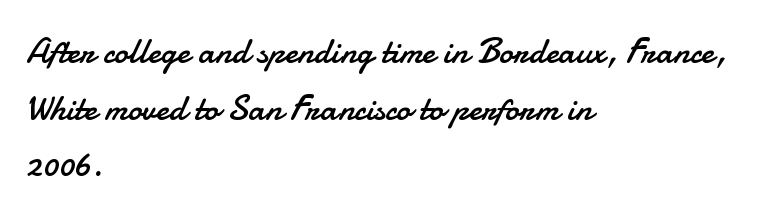
Every row of glyphs begins at an identical x-position on the left. The typeface chosen for these lines omits serifs. Unbolded letterforms with no extra heft. Inter-character spacing is left at the font's built-in metrics.
